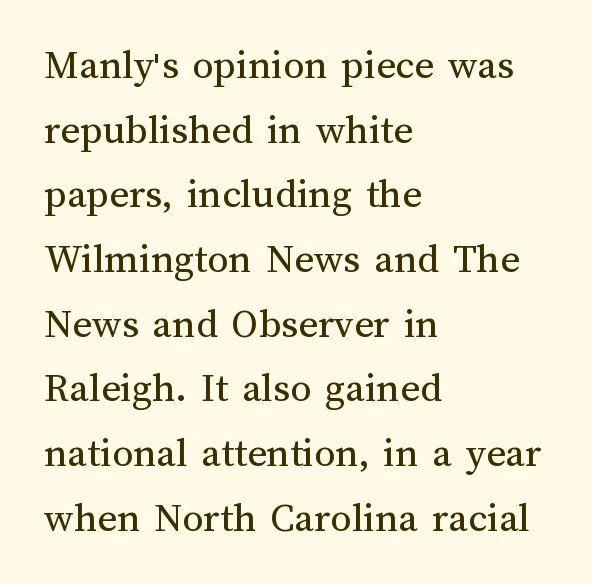
Q: Is the text bold? A: No.
Q: Is the text italic (slanted)? A: No, it is upright.
Q: Is the text underlined? A: No.
Q: How is the paragraph aligned? A: Left-aligned.
Q: Is the spacing between letters normal or unusually wide? A: Normal.
Q: Is the spacing between lines tight, normal or loose? A: Normal.
Q: Width (condensed, normal, or wide)? A: Normal.
Q: Stroke contrast? A: Medium.
Q: x-height? A: Medium.
Q: Monospaced? A: No.
